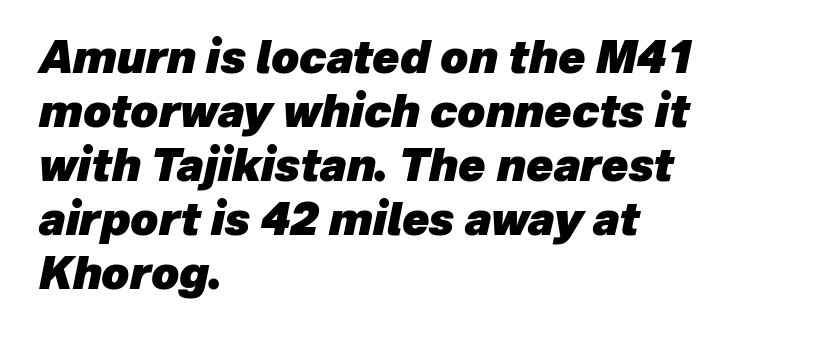
{"italic": "yes", "lean": "right", "slant_degrees": 12, "bold": "yes", "weight": "heavy", "width": "normal", "stroke_contrast": "low", "x_height": "medium", "monospaced": "no", "underline": "no", "align": "left", "line_spacing_ratio": 1.23, "letter_spacing": "normal", "letter_spacing_em": 0.0, "glyph_px": 44}
